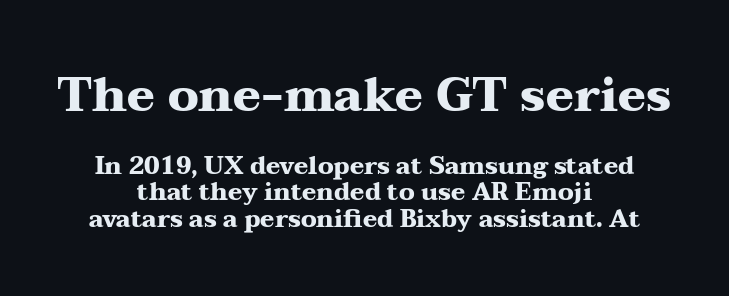
The image shows 47 px heavy, wide serif type, upright; set centered, tight line spacing (1.11x), normal letter spacing, not underlined; the first (top) block is 1.96x larger; medium stroke contrast and a medium x-height.
